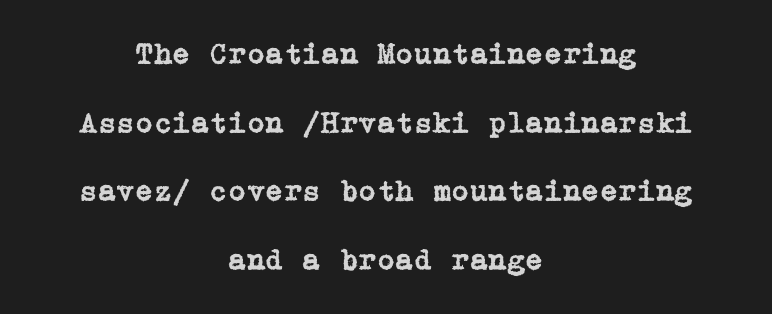
{"serif": "yes", "italic": "no", "width": "normal", "stroke_contrast": "low", "x_height": "medium", "underline": "no", "align": "center", "line_spacing": "loose", "line_spacing_ratio": 2.29, "letter_spacing": "normal", "letter_spacing_em": 0.0, "glyph_px": 30}
